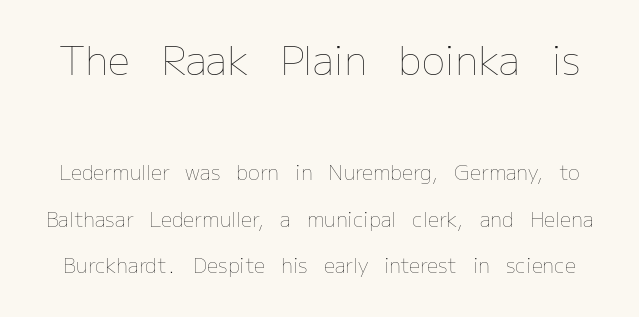
Think of a printed novel: that variable character pitch is what you see here. Bare-footed words on every line. Characters follow at the spacing the type designer built in. Does the leading feel generous? Absolutely, it's lavish.
